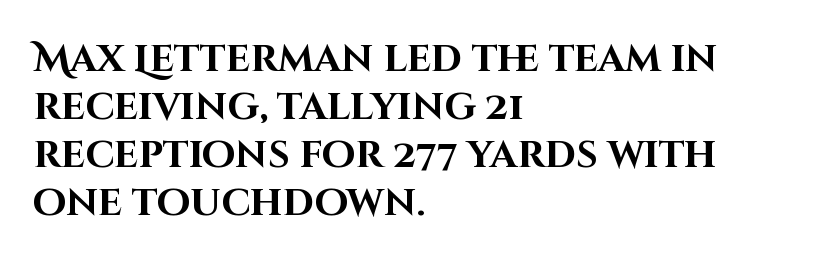
The image shows 38 px bold sans-serif type, upright; set left-aligned, normal line spacing (1.26x), normal letter spacing, not underlined; high stroke contrast and a large x-height.
